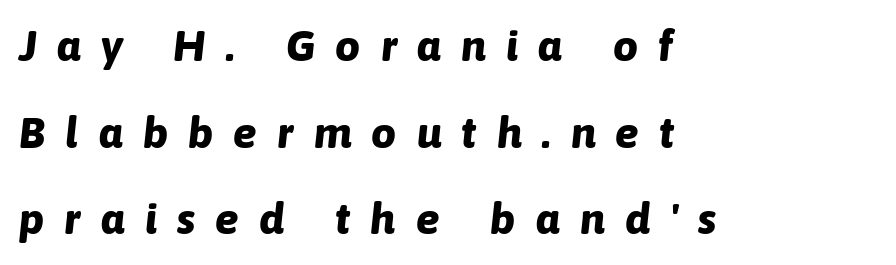
Its strokes are broad and dark, the hallmark of bold type. Does the lettering tilt? It does — this is italic. This sample uses expanded letter spacing, leaving extra air between glyphs. Check under the words: just untouched page. The letters advance in unequal steps, a hallmark of proportional type.
